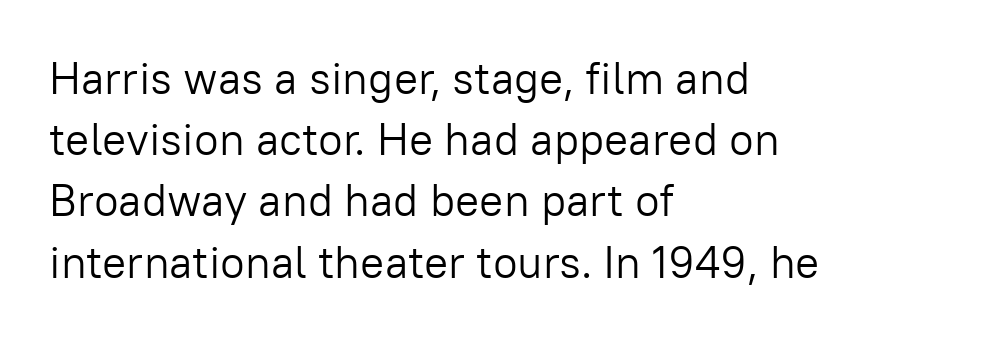
The glyphs in this specimen are sans serif. The line texture is even and compact thanks to regular tracking. Caption: multi-line text, flush left, ragged right. A normal amount of white space separates one row of letters from the next. The typeface has the unassuming heft of standard copy or less.
